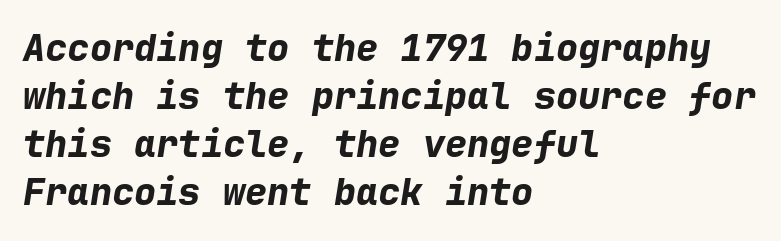
Q: Is the text bold? A: Yes.
Q: Is the text italic (slanted)? A: Yes, it leans right by about 9 degrees.
Q: Is the text underlined? A: No.
Q: How is the paragraph aligned? A: Left-aligned.
Q: Is the spacing between letters normal or unusually wide? A: Normal.
Q: Is the spacing between lines tight, normal or loose? A: Normal.
Q: Width (condensed, normal, or wide)? A: Normal.
Q: Stroke contrast? A: Low.
Q: x-height? A: Medium.
Q: Monospaced? A: Yes.
